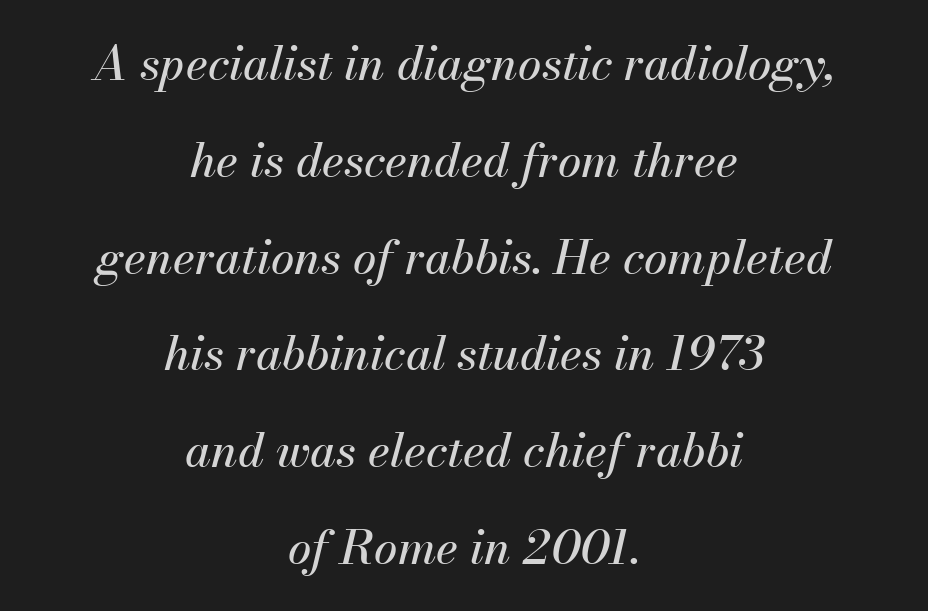
The whole block is typeset with a tilt. Is the letter spacing exaggerated? No — it looks like the ordinary default. This sample is center-justified, so both line endings float freely. Compared with typical paragraphs, the rows here are farther apart. These lines are rendered in a variable-pitch font. Glance below the letters and you will spot only blank space.
